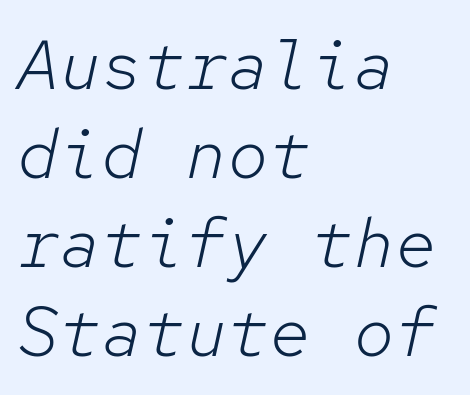
Is the type heavy? It reads as light-to-regular instead. Nothing unusual about the tracking: characters are spaced as the font intends. The space beneath each line is pristine and unruled. Does the copy run flush right? No — it runs flush left. Normally led — the rows are evenly, conventionally spaced. Looks like terminal output: every glyph gets an equal slot.
